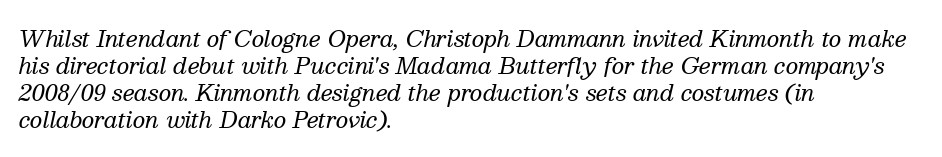
The image shows 22 px text type, italic (leaning right); set left-aligned, line spacing 1.22x, normal letter spacing, not underlined.
